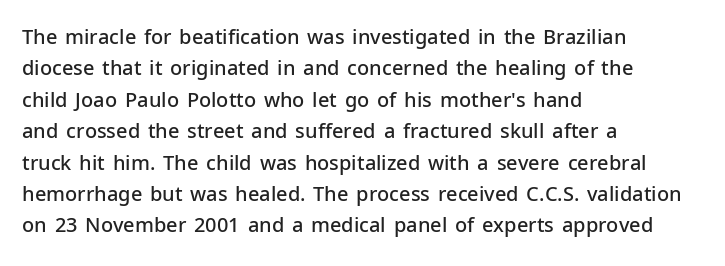
The characters look somewhat weighty, a semibold short of true bold. The passage shown is not underscored anywhere. Tall strokes in this sample are plumb rather than angled. Observe the ordinary spacing: letters are neighbours, not strangers.
